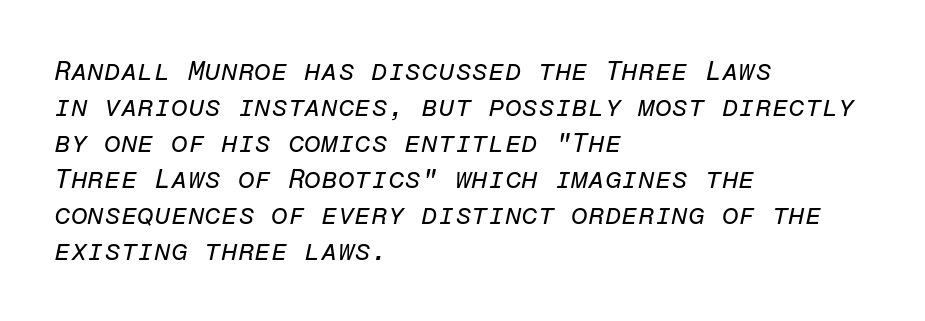
Q: Is the text bold? A: No.
Q: Is the text italic (slanted)? A: Yes, it leans right by about 12 degrees.
Q: Is the text underlined? A: No.
Q: How is the paragraph aligned? A: Left-aligned.
Q: Is the spacing between letters normal or unusually wide? A: Normal.
Q: Is the spacing between lines tight, normal or loose? A: Normal.
